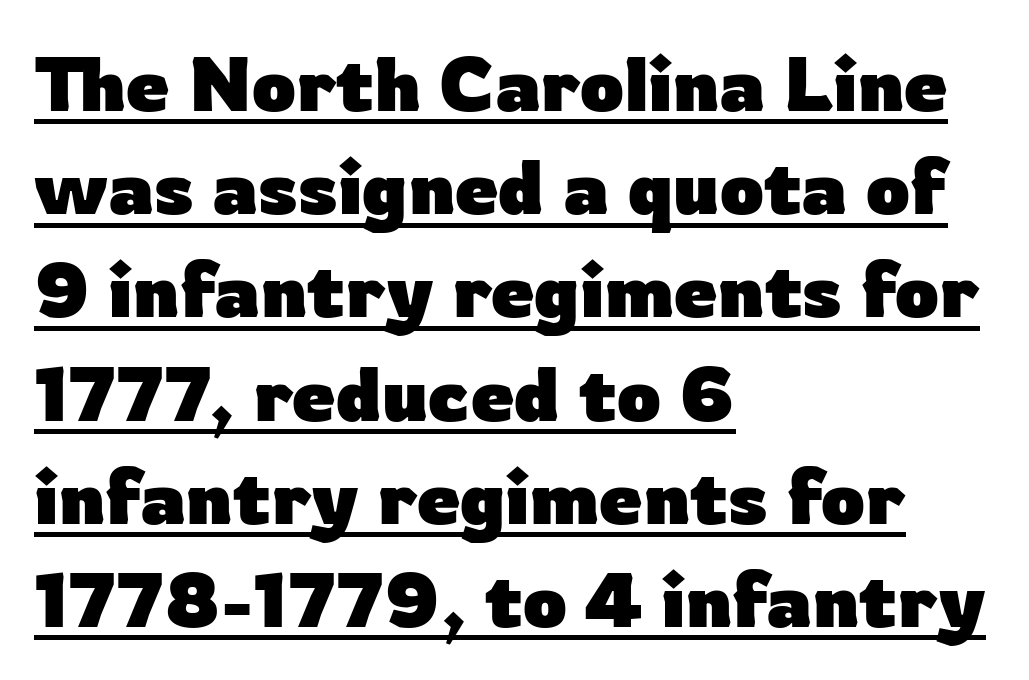
Q: Is the text bold? A: Yes.
Q: Is the text italic (slanted)? A: No, it is upright.
Q: Is the typeface a serif or a sans-serif typeface? A: Sans-serif.
Q: Is the text underlined? A: Yes.
Q: How is the paragraph aligned? A: Left-aligned.
Q: Is the spacing between letters normal or unusually wide? A: Normal.
Q: Is the spacing between lines tight, normal or loose? A: Normal.
Q: Width (condensed, normal, or wide)? A: Normal.
Q: Stroke contrast? A: Low.
Q: x-height? A: Medium.
Q: Monospaced? A: No.
